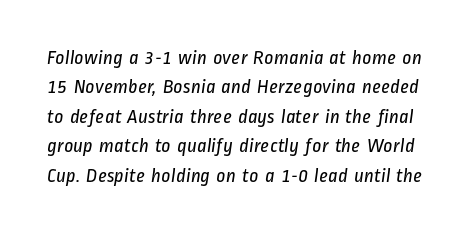
The image shows 20 px text type; set normal line spacing (1.47x), normal letter spacing, not underlined.
